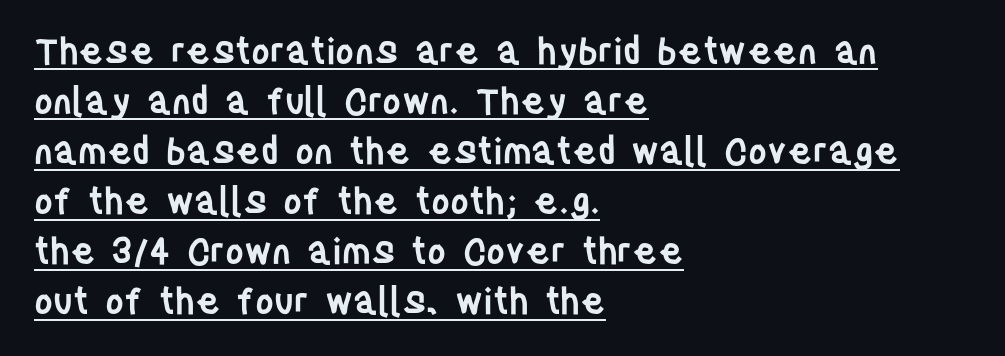
Q: Is the text bold? A: Semi-bold.
Q: Is the text italic (slanted)? A: No, it is upright.
Q: Is the typeface a serif or a sans-serif typeface? A: Sans-serif.
Q: Is the text underlined? A: Yes.
Q: How is the paragraph aligned? A: Left-aligned.
Q: Is the spacing between letters normal or unusually wide? A: Normal.
Q: Is the spacing between lines tight, normal or loose? A: Normal.
Q: Width (condensed, normal, or wide)? A: Condensed.
Q: Stroke contrast? A: Low.
Q: x-height? A: Large.
Q: Monospaced? A: No.
